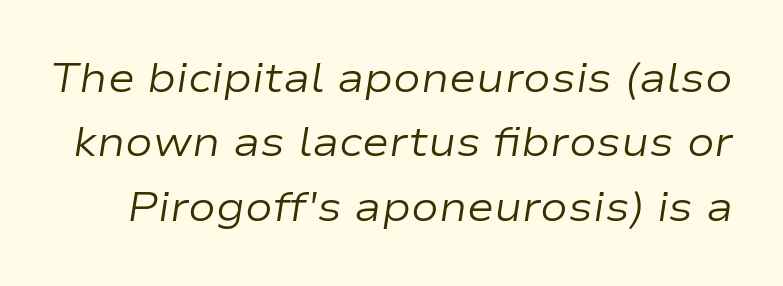
The image shows 41 px regular-weight, wide type, italic (leaning right); set normal line spacing (1.57x), normal letter spacing, not underlined; low stroke contrast and a medium x-height.
